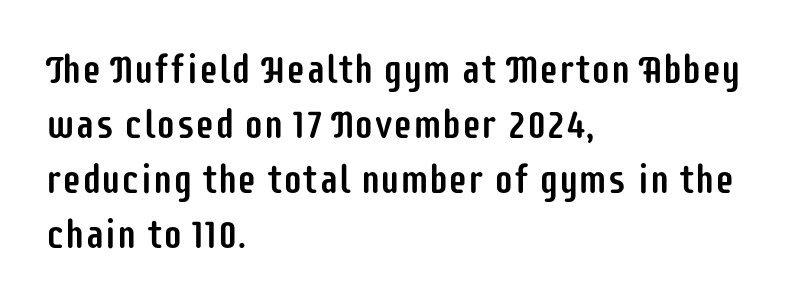
{"serif": "no", "italic": "no", "width": "condensed", "stroke_contrast": "low", "x_height": "large", "monospaced": "no", "underline": "no", "align": "left", "line_spacing": "normal", "line_spacing_ratio": 1.41, "letter_spacing": "normal", "letter_spacing_em": 0.0, "glyph_px": 39}
